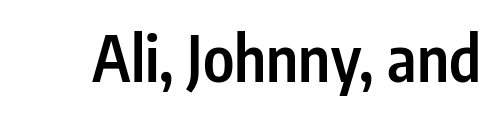
Q: Is the text bold? A: Semi-bold.
Q: Is the text italic (slanted)? A: No, it is upright.
Q: Is the typeface a serif or a sans-serif typeface? A: Sans-serif.
Q: Is the text underlined? A: No.
Q: Is the spacing between letters normal or unusually wide? A: Normal.
Q: Width (condensed, normal, or wide)? A: Condensed.
Q: Stroke contrast? A: Low.
Q: x-height? A: Medium.
Q: Monospaced? A: No.
